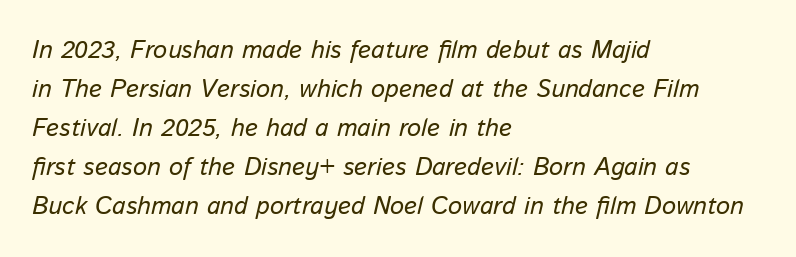
{"italic": "yes", "lean": "right", "slant_degrees": 13, "underline": "no", "align": "left", "line_spacing": "normal", "line_spacing_ratio": 1.56, "letter_spacing": "normal", "letter_spacing_em": 0.0, "glyph_px": 25}
